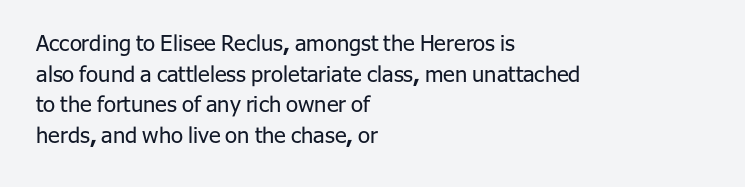
{"italic": "no", "bold": "no", "underline": "no", "align": "left", "line_spacing": "normal", "line_spacing_ratio": 1.39, "letter_spacing": "normal", "letter_spacing_em": 0.0, "glyph_px": 22}
